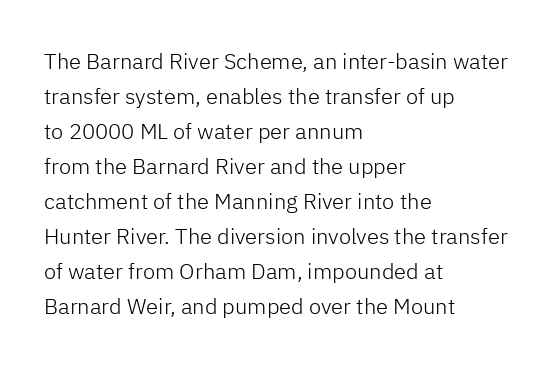
{"italic": "no", "bold": "no", "underline": "no", "align": "left", "line_spacing": "normal", "line_spacing_ratio": 1.59, "letter_spacing": "normal", "letter_spacing_em": 0.0, "glyph_px": 22}
